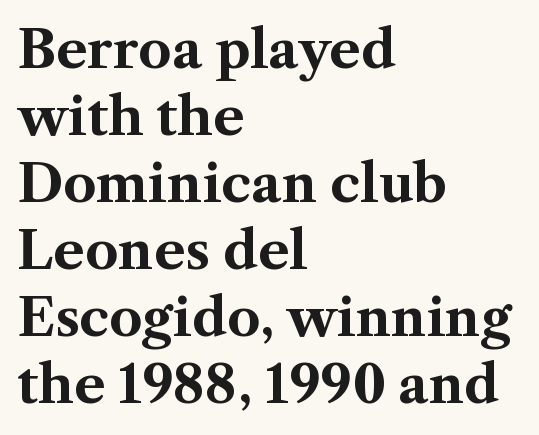
The image shows 52 px bold serif type, upright; set left-aligned, normal line spacing (1.29x), normal letter spacing, not underlined; medium stroke contrast and a medium x-height.
